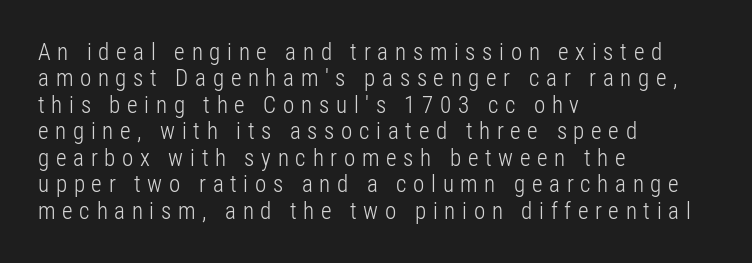
Posture: vertical. Loose tracking; the words dissolve into strings of separated letters. The passage shown is not bold in any degree. The typesetter chose a ragged-right arrangement here.
